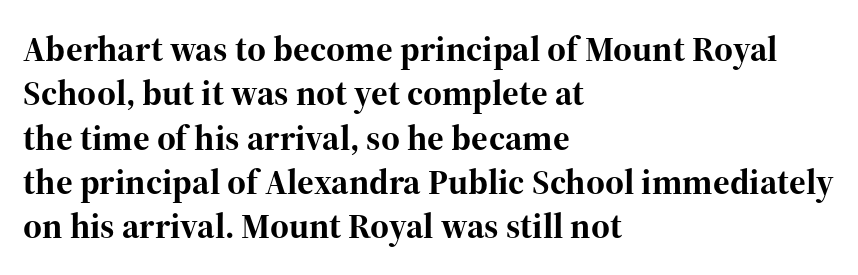
{"serif": "yes", "italic": "no", "bold": "yes", "weight": "bold", "width": "normal", "stroke_contrast": "high", "x_height": "medium", "monospaced": "no", "underline": "no", "align": "left", "line_spacing_ratio": 1.23, "letter_spacing": "normal", "letter_spacing_em": 0.0, "glyph_px": 36}
